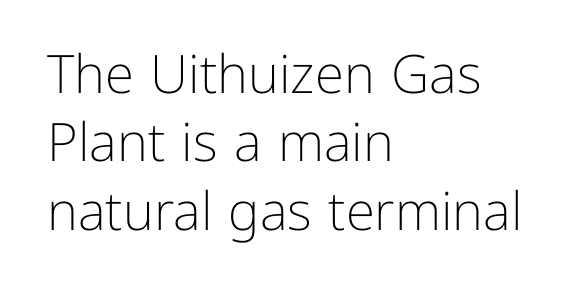
The image shows 53 px light sans-serif type, upright; set left-aligned, normal line spacing (1.29x), normal letter spacing, not underlined; low stroke contrast and a medium x-height.
